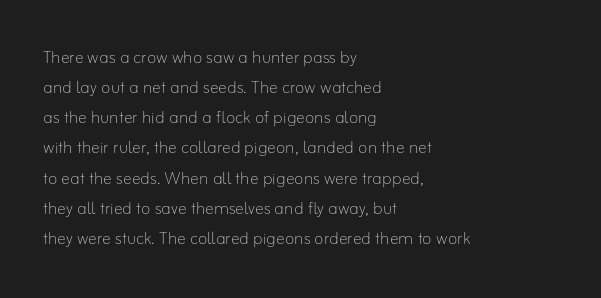
{"italic": "no", "bold": "no", "underline": "no", "align": "left", "line_spacing": "normal", "line_spacing_ratio": 1.37, "letter_spacing": "normal", "letter_spacing_em": 0.0, "glyph_px": 22}
